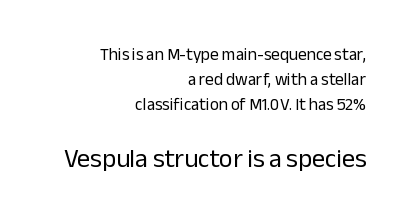
Q: Is the text bold? A: No.
Q: Is the text italic (slanted)? A: No, it is upright.
Q: Is the text underlined? A: No.
Q: How is the paragraph aligned? A: Right-aligned.
Q: Is the spacing between letters normal or unusually wide? A: Normal.
Q: Is the spacing between lines tight, normal or loose? A: Normal.
Q: Which block of text is set in a larger size, the first (top) or the second (bottom)? A: The second (bottom) one.
